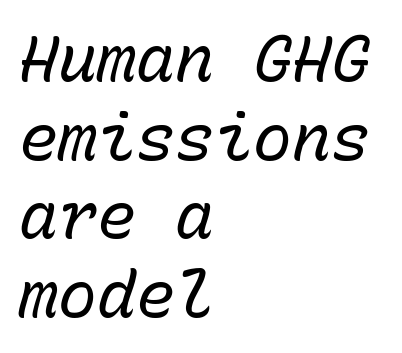
The image shows 65 px regular-weight type, italic (leaning right), monospaced; set left-aligned, line spacing 1.21x, normal letter spacing, not underlined; low stroke contrast and a medium x-height.
